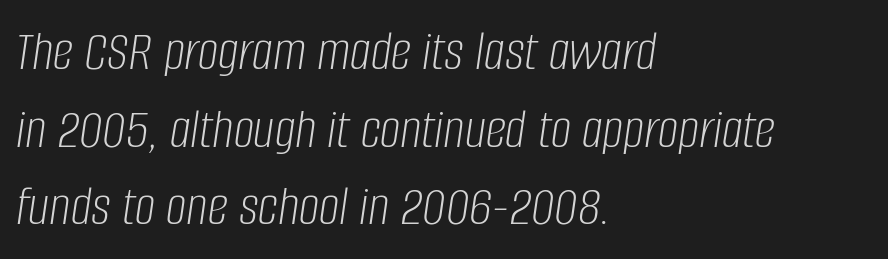
{"italic": "yes", "lean": "right", "slant_degrees": 8, "bold": "no", "weight": "light", "width": "condensed", "stroke_contrast": "low", "x_height": "large", "monospaced": "no", "underline": "no", "align": "left", "line_spacing": "normal", "line_spacing_ratio": 1.34, "letter_spacing": "normal", "letter_spacing_em": 0.0, "glyph_px": 58}
